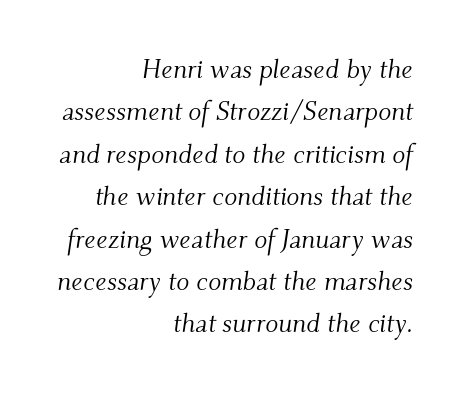
Q: Is the text bold? A: No.
Q: Is the text italic (slanted)? A: Yes, it leans right by about 9 degrees.
Q: Is the text underlined? A: No.
Q: How is the paragraph aligned? A: Right-aligned.
Q: Is the spacing between letters normal or unusually wide? A: Normal.
Q: Is the spacing between lines tight, normal or loose? A: Normal.
